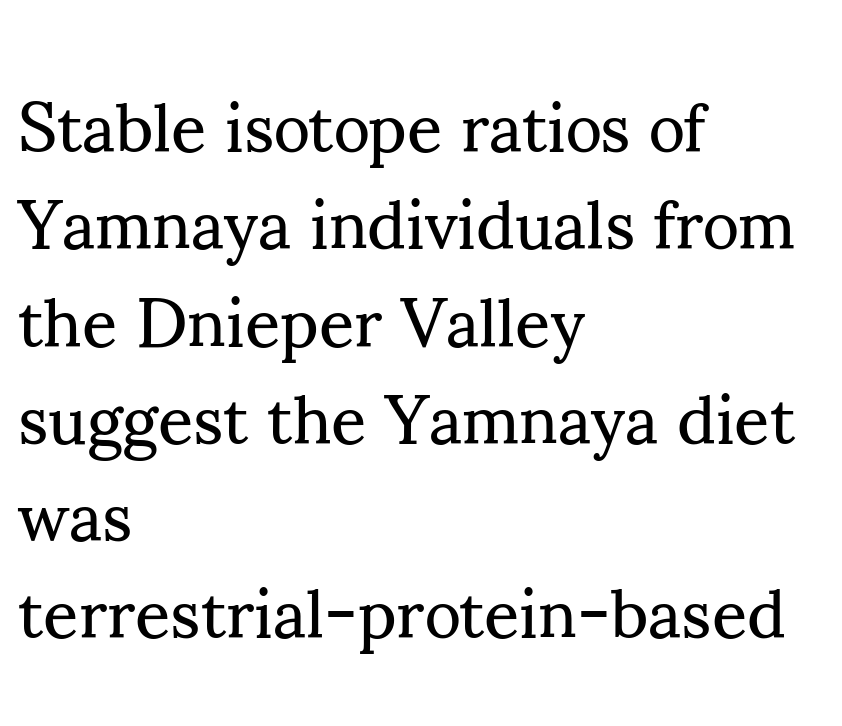
The image shows 69 px regular-weight serif type, upright; set left-aligned, normal line spacing (1.41x), normal letter spacing, not underlined; medium stroke contrast and a small x-height.
